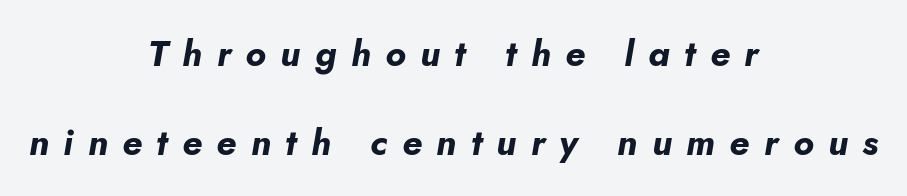
The image shows 36 px bold type, italic (leaning right); set centered, loose line spacing (2.46x), unusually wide letter spacing (+0.4 em), not underlined; low stroke contrast and a small x-height.
